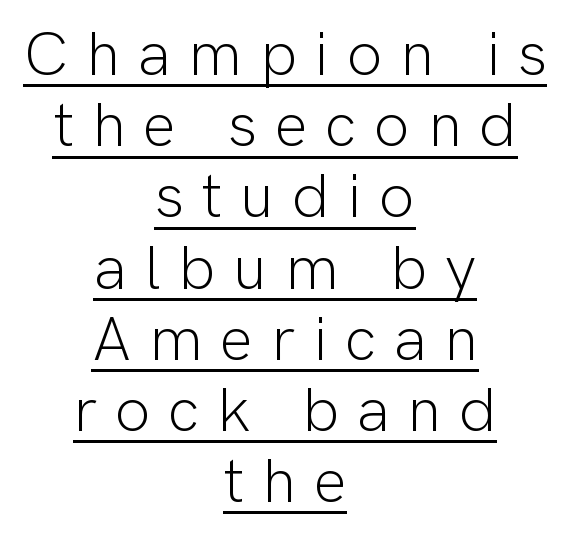
{"serif": "no", "italic": "no", "bold": "no", "weight": "light", "width": "normal", "stroke_contrast": "low", "x_height": "medium", "monospaced": "no", "underline": "yes", "align": "center", "line_spacing": "tight", "line_spacing_ratio": 1.13, "letter_spacing": "wide", "letter_spacing_em": 0.28, "glyph_px": 63}
